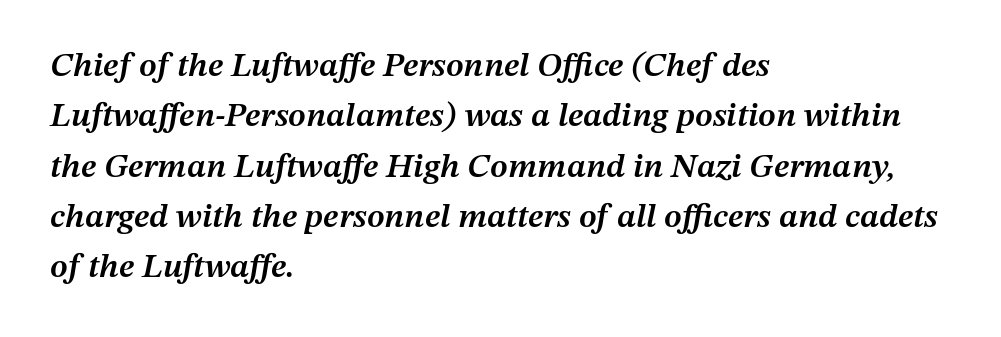
The image shows 34 px semibold type, italic (leaning right); set left-aligned, normal line spacing (1.48x), normal letter spacing, not underlined; medium stroke contrast and a medium x-height.
